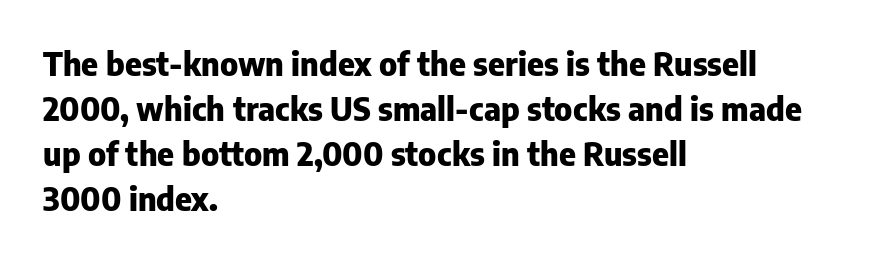
Q: Is the text bold? A: Yes.
Q: Is the text italic (slanted)? A: No, it is upright.
Q: Is the typeface a serif or a sans-serif typeface? A: Sans-serif.
Q: Is the text underlined? A: No.
Q: How is the paragraph aligned? A: Left-aligned.
Q: Is the spacing between letters normal or unusually wide? A: Normal.
Q: Is the spacing between lines tight, normal or loose? A: Normal.
Q: Width (condensed, normal, or wide)? A: Normal.
Q: Stroke contrast? A: Low.
Q: x-height? A: Medium.
Q: Monospaced? A: No.
